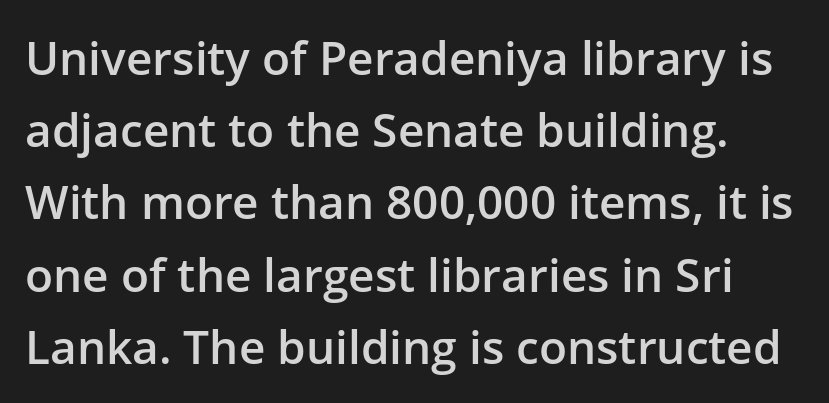
{"serif": "no", "italic": "no", "bold": "semi", "weight": "semibold", "width": "normal", "stroke_contrast": "low", "x_height": "medium", "monospaced": "no", "underline": "no", "line_spacing": "normal", "line_spacing_ratio": 1.57, "letter_spacing": "normal", "letter_spacing_em": 0.0, "glyph_px": 46}
